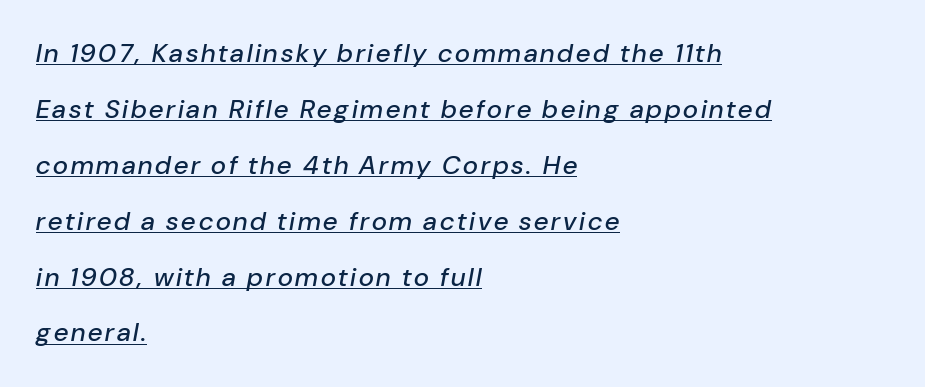
This rendering uses left alignment, leaving the right contour irregular. A typesetter would mark this as italic. How would I describe the line gaps? Wide and relaxed. A continuous stroke trails under the words, as in a hyperlink.
